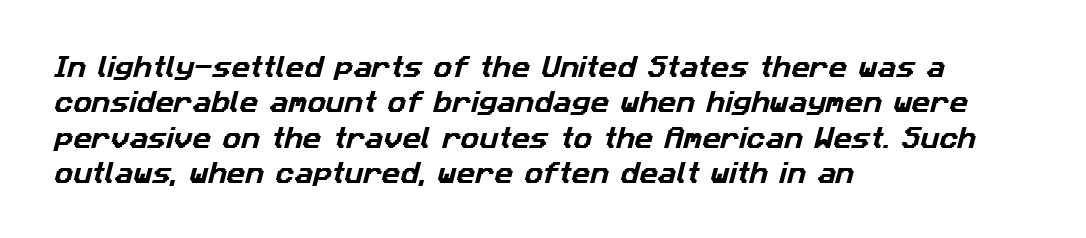
Alignment: flush left. What's the leading like? Ordinary, nothing unusual. The gaps between neighbouring characters are ordinary and unremarkable. Plain, unruled lines of type.
